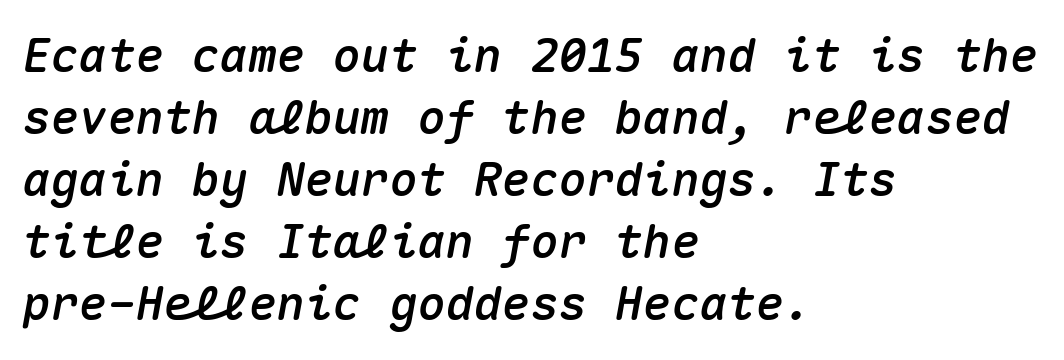
Q: Is the text italic (slanted)? A: Yes, it leans right by about 10 degrees.
Q: Is the text underlined? A: No.
Q: How is the paragraph aligned? A: Left-aligned.
Q: Is the spacing between letters normal or unusually wide? A: Normal.
Q: Is the spacing between lines tight, normal or loose? A: Normal.
Q: Width (condensed, normal, or wide)? A: Normal.
Q: Stroke contrast? A: Medium.
Q: x-height? A: Medium.
Q: Monospaced? A: Yes.
